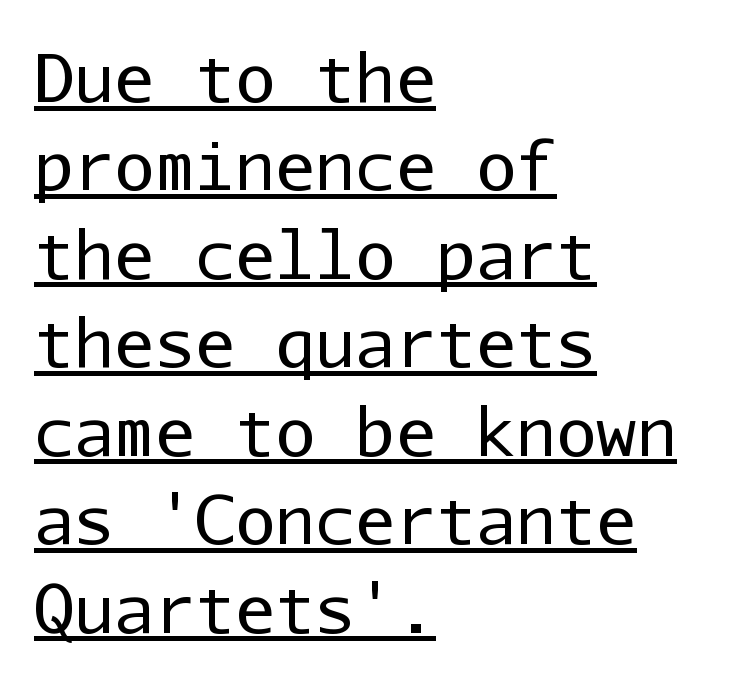
Q: Is the text bold? A: No.
Q: Is the text italic (slanted)? A: No, it is upright.
Q: Is the typeface a serif or a sans-serif typeface? A: Sans-serif.
Q: Is the text underlined? A: Yes.
Q: How is the paragraph aligned? A: Left-aligned.
Q: Is the spacing between letters normal or unusually wide? A: Normal.
Q: Is the spacing between lines tight, normal or loose? A: Normal.
Q: Width (condensed, normal, or wide)? A: Normal.
Q: Stroke contrast? A: Low.
Q: x-height? A: Medium.
Q: Monospaced? A: Yes.
